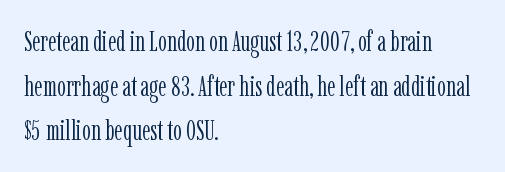
Is this a heavy cut? Hardly; it is regular or lighter. Successive baselines arrive at the customary interval. Left-aligned paragraph, ragged on the right. The line texture is even and compact thanks to regular tracking.
